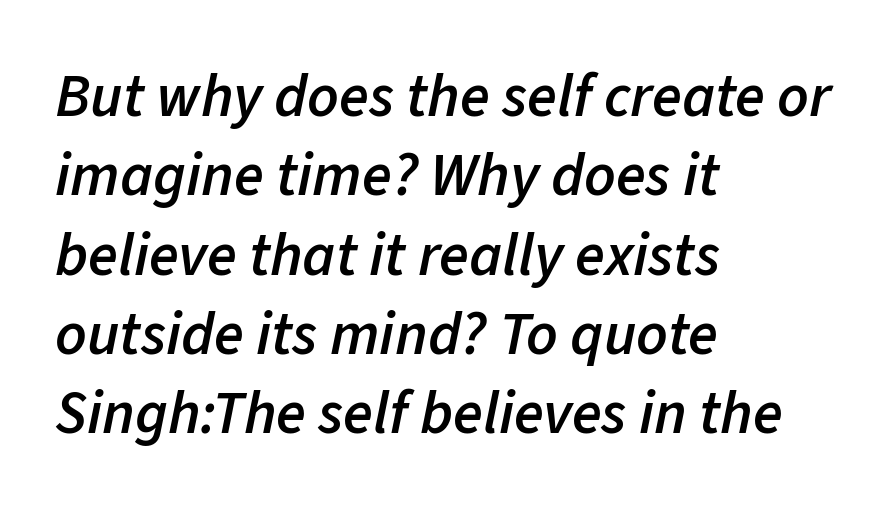
Spacing between characters is what you'd get straight out of the box. Note the varied advance widths — an 'i' is clearly narrower than an 'm'. Leftover space on each line is placed entirely after the last word. Characters are canted at an angle relative to the baseline's perpendicular. Rows of type keep a routine distance in the vertical direction.
